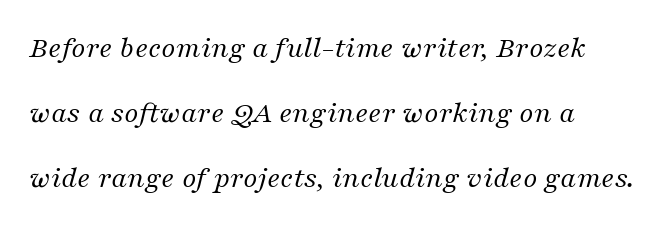
Q: Is the text bold? A: No.
Q: Is the text italic (slanted)? A: Yes, it leans right by about 16 degrees.
Q: Is the typeface a serif or a sans-serif typeface? A: Serif.
Q: Is the text underlined? A: No.
Q: How is the paragraph aligned? A: Left-aligned.
Q: Is the spacing between letters normal or unusually wide? A: Normal.
Q: Is the spacing between lines tight, normal or loose? A: Loose.
Q: Width (condensed, normal, or wide)? A: Normal.
Q: Stroke contrast? A: Medium.
Q: x-height? A: Medium.
Q: Monospaced? A: No.
